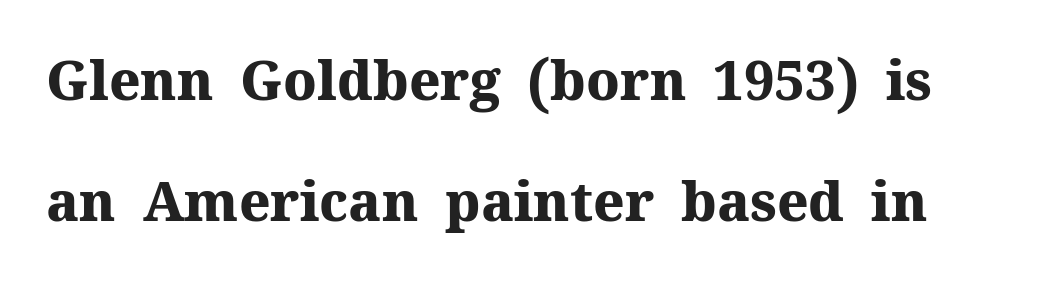
{"serif": "yes", "italic": "no", "bold": "yes", "weight": "heavy", "width": "normal", "stroke_contrast": "medium", "x_height": "medium", "monospaced": "no", "underline": "no", "line_spacing": "loose", "line_spacing_ratio": 2.25, "letter_spacing": "normal", "letter_spacing_em": 0.0, "glyph_px": 54}
